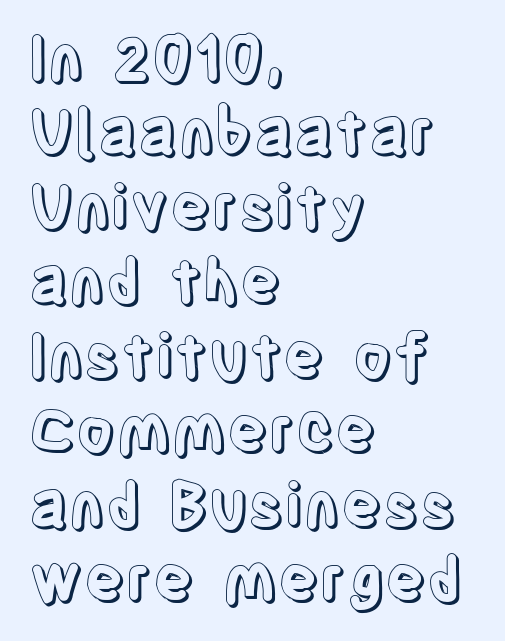
The image shows 61 px condensed type, upright; set left-aligned, line spacing 1.22x, normal letter spacing, not underlined; a large x-height.
